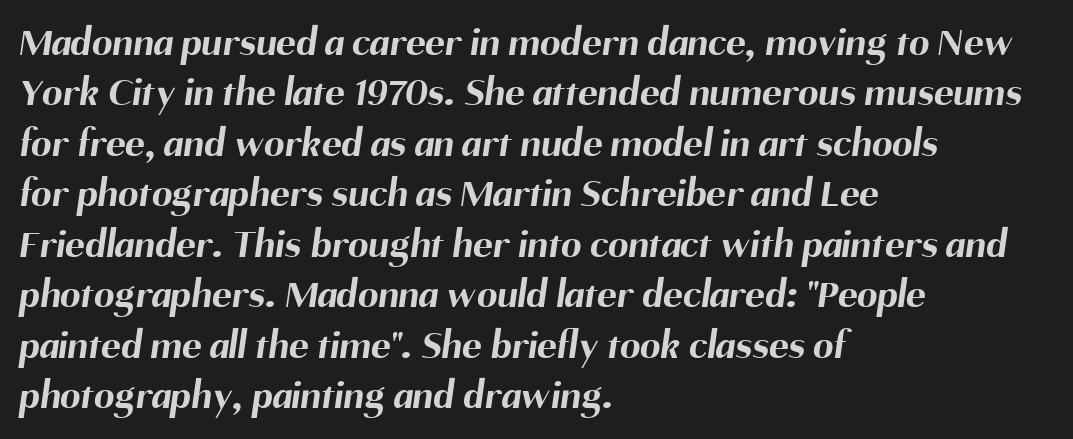
{"serif": "no", "bold": "yes", "weight": "bold", "width": "normal", "stroke_contrast": "medium", "x_height": "medium", "monospaced": "no", "underline": "no", "align": "left", "line_spacing_ratio": 1.23, "letter_spacing": "normal", "letter_spacing_em": 0.0, "glyph_px": 41}
